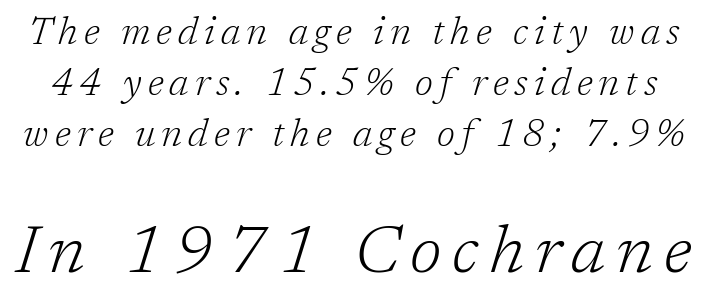
The image shows 67 px light serif type, italic (leaning right); set normal line spacing (1.34x), not underlined; the second (bottom) block is 1.76x larger; low stroke contrast and a medium x-height.
